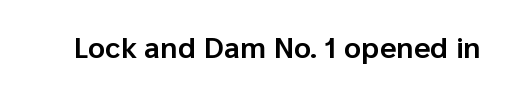
Q: Is the text bold? A: Semi-bold.
Q: Is the text italic (slanted)? A: No, it is upright.
Q: Is the typeface a serif or a sans-serif typeface? A: Sans-serif.
Q: Is the text underlined? A: No.
Q: Is the spacing between letters normal or unusually wide? A: Normal.
Q: Width (condensed, normal, or wide)? A: Normal.
Q: Stroke contrast? A: Low.
Q: x-height? A: Medium.
Q: Monospaced? A: No.
